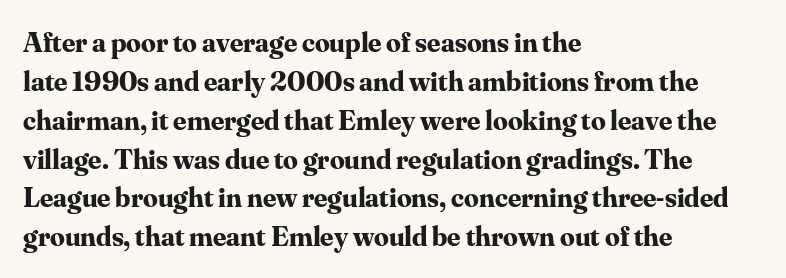
The image shows 29 px bold serif type, upright; set left-aligned, normal line spacing (1.34x), normal letter spacing, not underlined; medium stroke contrast and a small x-height.
